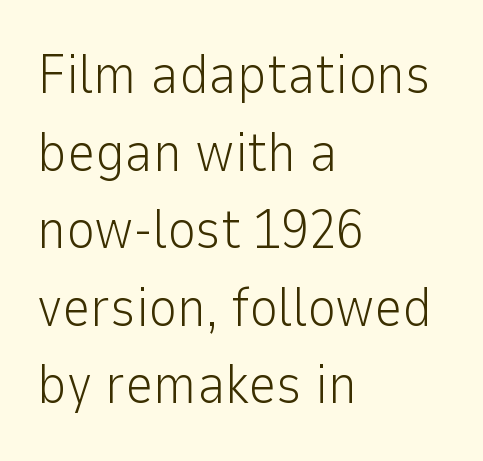
The image shows 55 px light sans-serif type, upright; set left-aligned, normal line spacing (1.41x), normal letter spacing, not underlined; low stroke contrast and a medium x-height.
